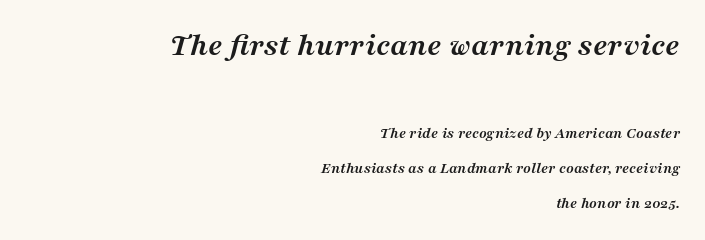
The image shows 33 px semibold serif type, italic (leaning right); set right-aligned, loose line spacing (2.18x), normal letter spacing, not underlined; the first (top) block is 2.06x larger; medium stroke contrast and a medium x-height.
